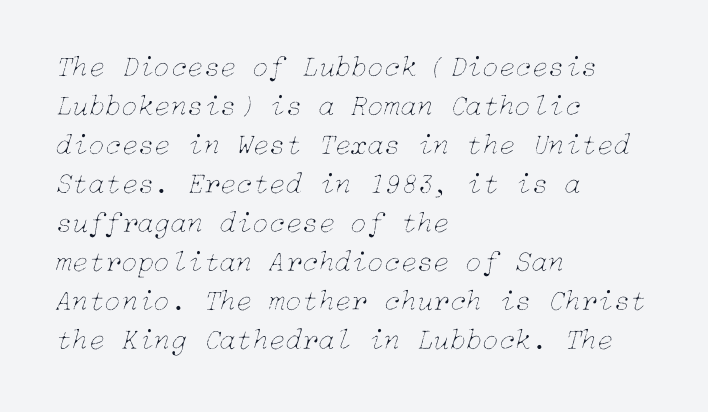
The image shows 30 px thin type, italic (leaning right); set left-aligned, normal line spacing (1.3x), normal letter spacing, not underlined; low stroke contrast and a medium x-height.
